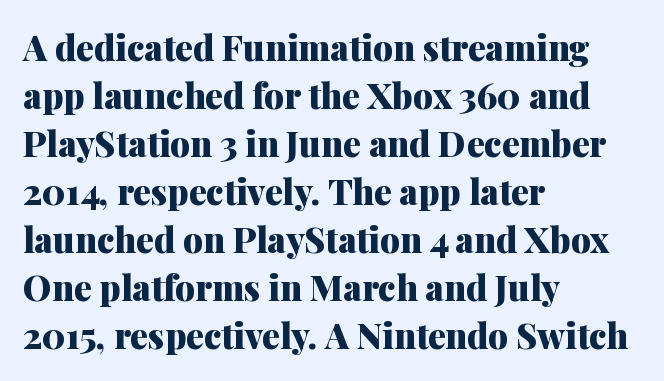
{"serif": "yes", "italic": "no", "bold": "yes", "weight": "heavy", "width": "normal", "stroke_contrast": "medium", "x_height": "medium", "monospaced": "no", "underline": "no", "align": "left", "line_spacing": "normal", "line_spacing_ratio": 1.37, "letter_spacing": "normal", "letter_spacing_em": 0.0, "glyph_px": 35}
